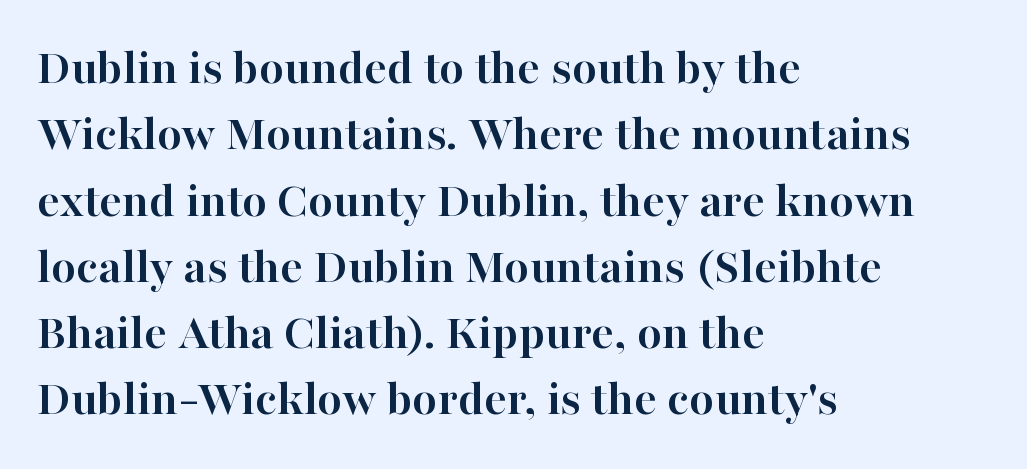
The image shows 51 px semibold serif type, upright; set left-aligned, normal line spacing (1.3x), normal letter spacing, not underlined; high stroke contrast and a medium x-height.
